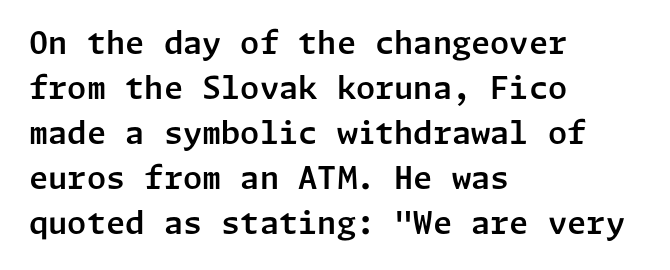
{"serif": "no", "italic": "no", "width": "normal", "stroke_contrast": "low", "x_height": "medium", "underline": "no", "align": "left", "line_spacing": "normal", "line_spacing_ratio": 1.45, "letter_spacing": "normal", "letter_spacing_em": 0.0, "glyph_px": 31}
